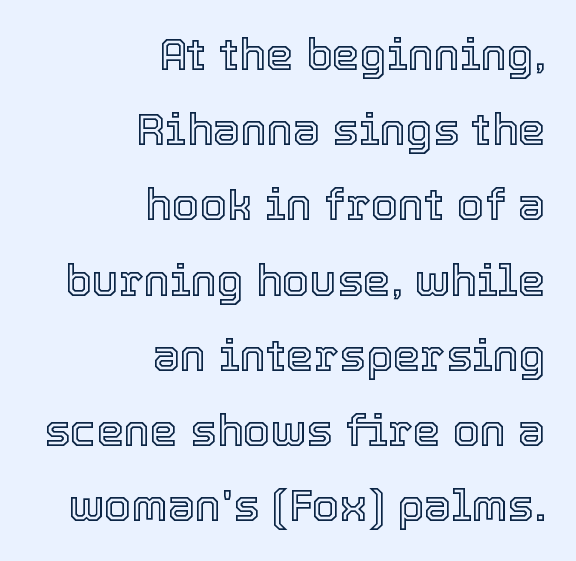
The image shows 44 px text type, upright; set right-aligned, line spacing 1.71x, normal letter spacing, not underlined; a medium x-height.
